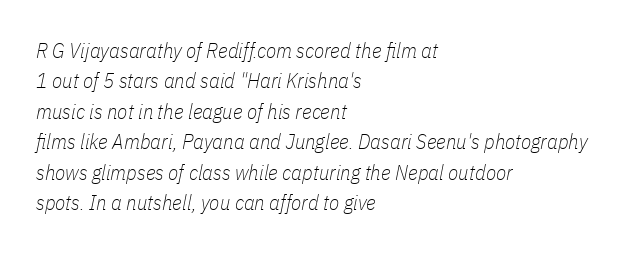
The image shows 21 px text type, italic (leaning right); set left-aligned, normal line spacing (1.45x), normal letter spacing, not underlined.
